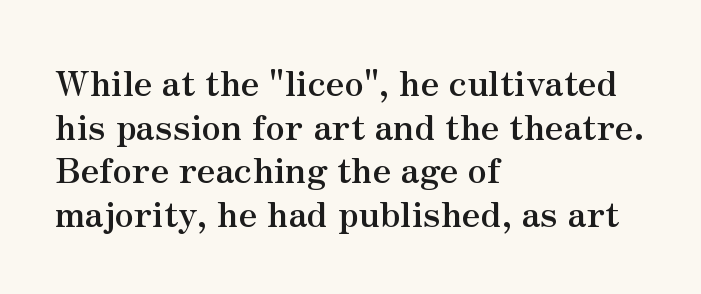
The image shows 35 px semibold serif type, upright; set left-aligned, normal line spacing (1.25x), normal letter spacing, not underlined; medium stroke contrast and a small x-height.
